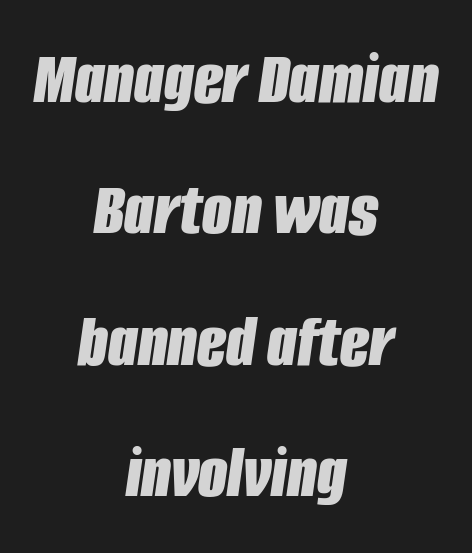
Proportional: the letters do not fall into vertical columns. Look at the tracking — it's just the regular setting, nothing added. Heft: maximum for text — a bold. The typography opts for an oblique posture over an upright one. The foot of each line stays bare and open. Layout note: lines centered.
